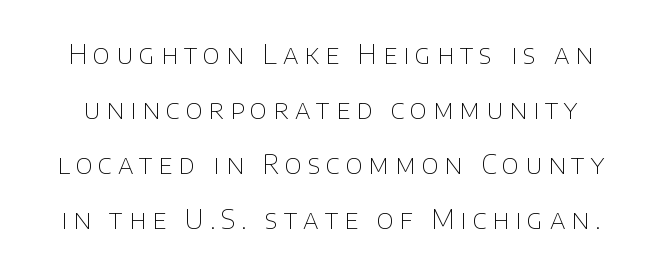
The image shows 26 px text type, upright; set loose line spacing (2.11x), unusually wide letter spacing (+0.23 em), not underlined.
